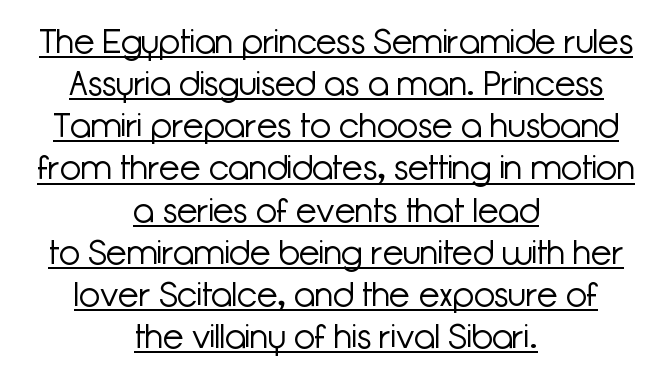
{"serif": "no", "italic": "no", "bold": "no", "weight": "light", "width": "normal", "stroke_contrast": "low", "x_height": "medium", "monospaced": "no", "underline": "yes", "align": "center", "line_spacing_ratio": 1.24, "letter_spacing": "normal", "letter_spacing_em": 0.0, "glyph_px": 34}
